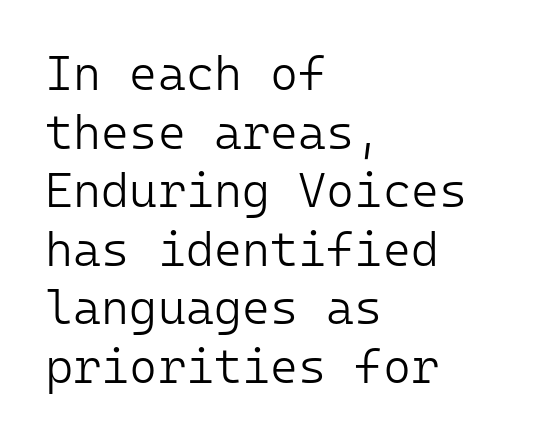
{"serif": "no", "italic": "no", "bold": "no", "weight": "light", "width": "normal", "stroke_contrast": "low", "x_height": "medium", "monospaced": "yes", "underline": "no", "align": "left", "line_spacing_ratio": 1.22, "letter_spacing": "normal", "letter_spacing_em": 0.0, "glyph_px": 48}
